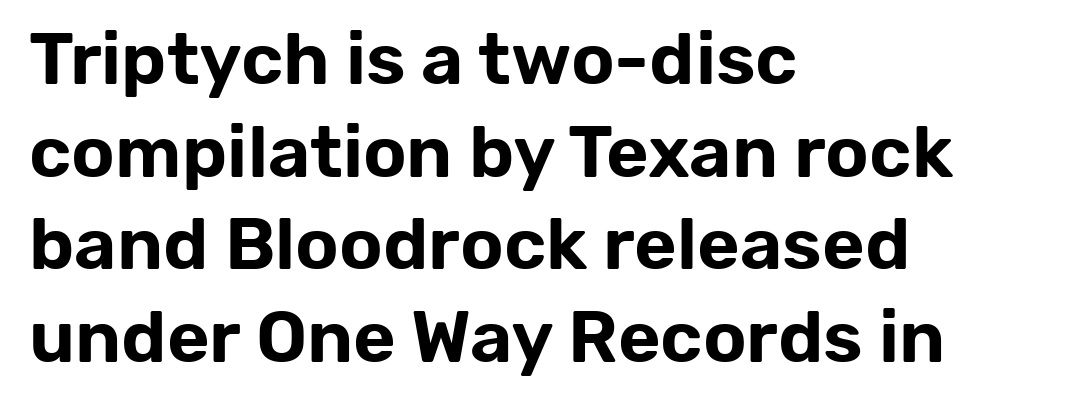
{"serif": "no", "italic": "no", "width": "normal", "stroke_contrast": "low", "x_height": "medium", "monospaced": "no", "underline": "no", "align": "left", "line_spacing": "normal", "line_spacing_ratio": 1.27, "letter_spacing": "normal", "letter_spacing_em": 0.0, "glyph_px": 73}
